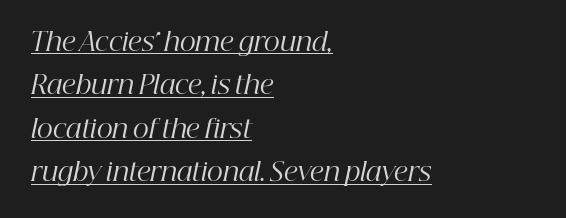
The image shows 25 px text type, italic (leaning right); set left-aligned, line spacing 1.74x, normal letter spacing, underlined.
